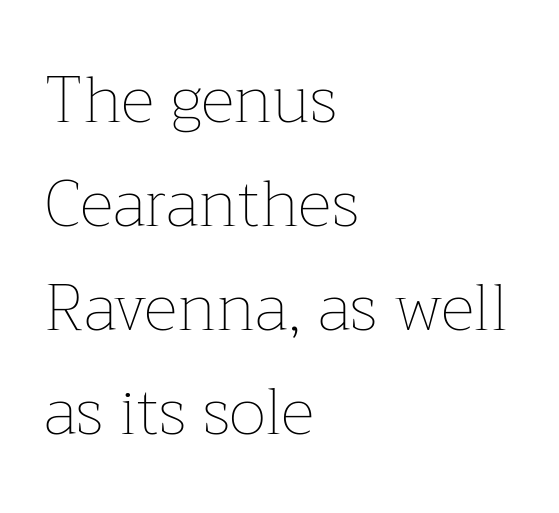
The image shows 65 px thin type, upright; set left-aligned, normal line spacing (1.6x), normal letter spacing, not underlined; low stroke contrast and a medium x-height.
